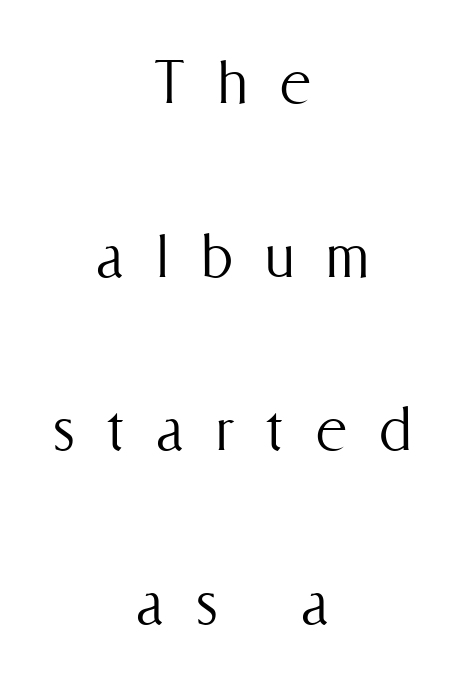
The image shows 73 px light, condensed type, upright; set centered, loose line spacing (2.38x), unusually wide letter spacing (+0.44 em), not underlined; medium stroke contrast and a medium x-height.
